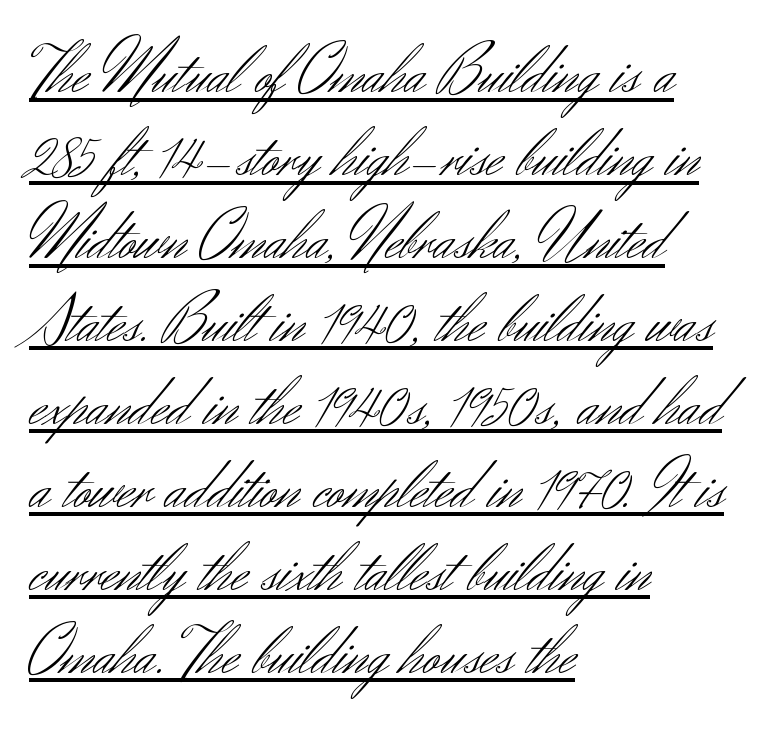
Notice how a bar underscores the lettering throughout. Character widths vary here, with narrow letters taking less room than wide ones. This sample is left-justified, so line endings fall wherever the words run out. The strokes are not fattened; the text isn't bold. The face used here is a sans, in the tradition of grotesques and geometrics.
